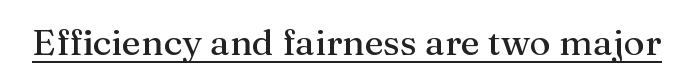
{"serif": "yes", "italic": "no", "width": "normal", "stroke_contrast": "medium", "x_height": "medium", "monospaced": "no", "underline": "yes", "letter_spacing": "normal", "letter_spacing_em": 0.0, "glyph_px": 36}
